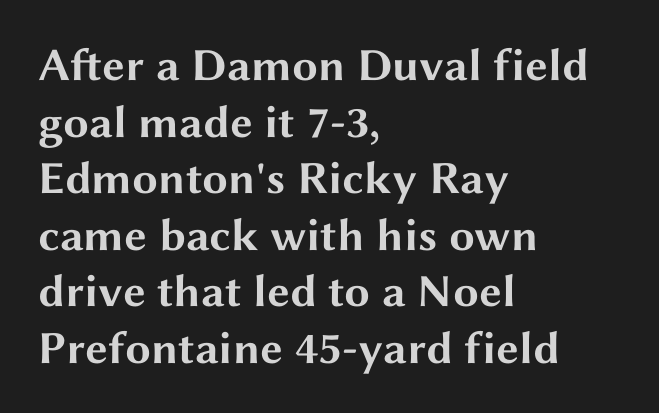
{"serif": "no", "italic": "no", "bold": "yes", "weight": "bold", "width": "wide", "stroke_contrast": "medium", "x_height": "medium", "monospaced": "no", "underline": "no", "align": "left", "line_spacing_ratio": 1.23, "letter_spacing": "normal", "letter_spacing_em": 0.0, "glyph_px": 46}
